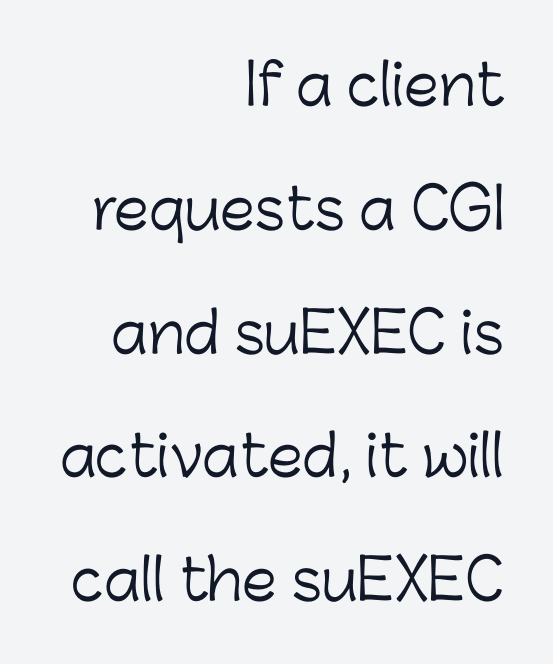
Teacher's note: observe the even right margin — that is flush-right alignment. Unlike italic type, these characters show no tilt at all. A bare baseline throughout the passage. The font is comparable to plain body text, perhaps lighter. Is this a fixed-width face? No — the glyphs have proportional, varying widths.
